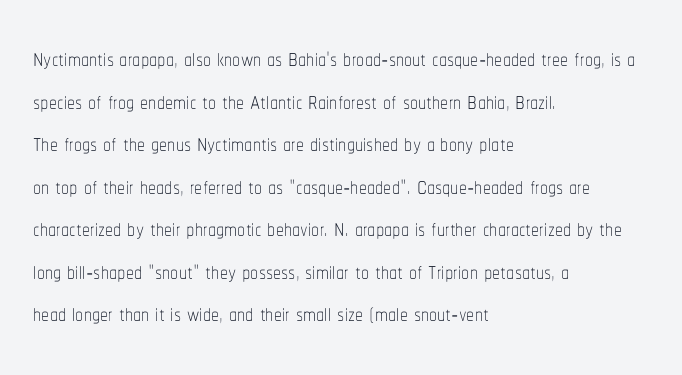
The image shows 32 px thin, condensed type, upright; set left-aligned, normal line spacing (1.33x), normal letter spacing, not underlined; low stroke contrast and a medium x-height.
